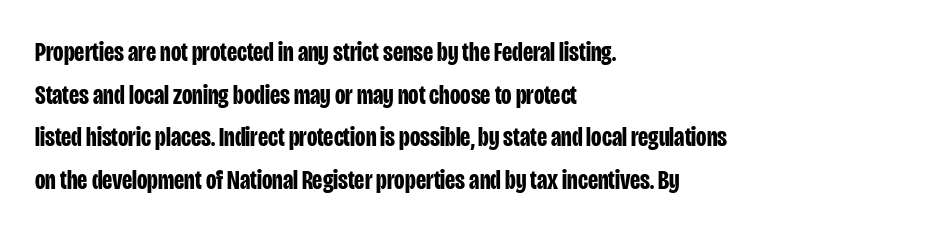
{"italic": "no", "bold": "yes", "underline": "no", "align": "left", "line_spacing": "normal", "line_spacing_ratio": 1.58, "letter_spacing": "normal", "letter_spacing_em": 0.0, "glyph_px": 27}
